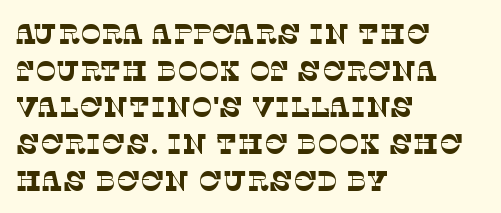
Do the characters align in a grid? No, the font is proportional. What's the leading like? Ordinary, nothing unusual. The lines are quadded left. No extra ink here — the face is not bold.
